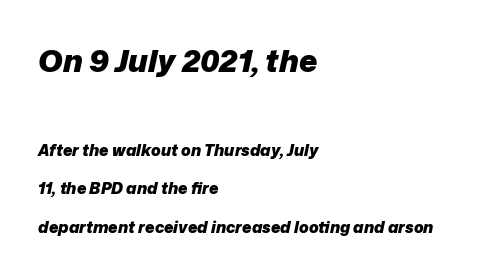
The image shows 31 px heavy type, italic (leaning right); set left-aligned, loose line spacing (2.41x), normal letter spacing, not underlined; the first (top) block is 1.94x larger; low stroke contrast and a medium x-height.
